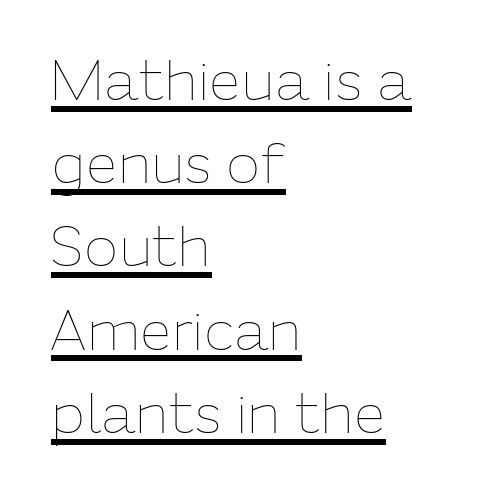
The image shows 57 px thin type, upright; set left-aligned, normal line spacing (1.46x), normal letter spacing, underlined; low stroke contrast and a medium x-height.
